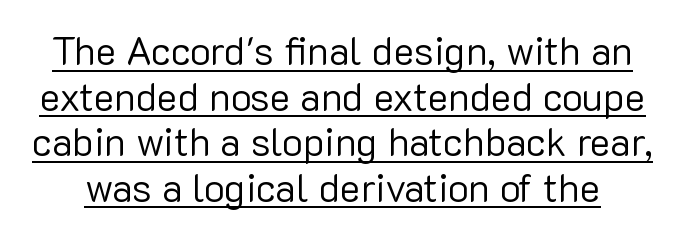
The gaps between neighbouring characters are ordinary and unremarkable. These lines are rendered in a variable-pitch font. Compared with undecorated copy, this sample adds a rule below the words. Does the lettering tilt? It doesn't — this is upright. Regarding serifs, this sample does without them. The font sits on the lighter half of the weight spectrum, regular included.
